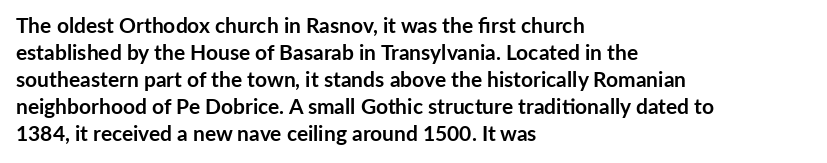
Q: Is the text bold? A: Yes.
Q: Is the text italic (slanted)? A: No, it is upright.
Q: Is the text underlined? A: No.
Q: How is the paragraph aligned? A: Left-aligned.
Q: Is the spacing between letters normal or unusually wide? A: Normal.
Q: Is the spacing between lines tight, normal or loose? A: Normal.
